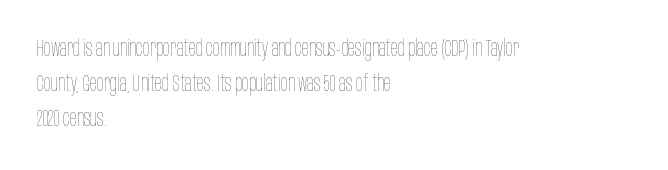
The image shows 23 px text type, upright; set left-aligned, normal line spacing (1.53x), normal letter spacing, not underlined.
